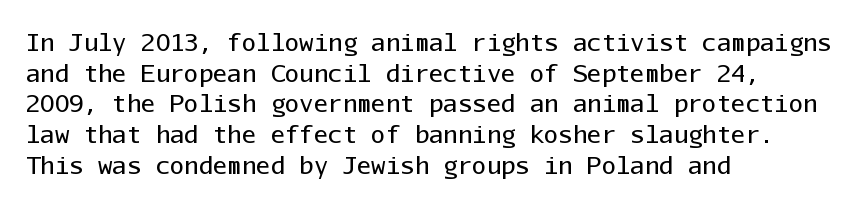
Is the type heavy? It reads as light-to-regular instead. Leftover space on each line is placed entirely after the last word. Characters follow at the spacing the type designer built in. The passage shown stacks its lines at a standard gap.
